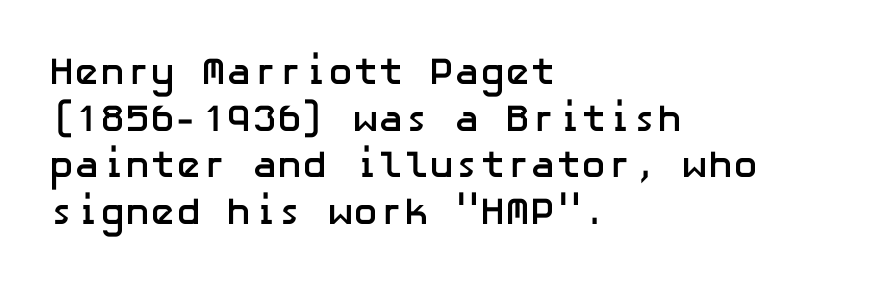
{"serif": "no", "italic": "no", "bold": "yes", "weight": "semibold", "width": "normal", "stroke_contrast": "low", "x_height": "medium", "underline": "no", "align": "left", "line_spacing_ratio": 1.23, "letter_spacing": "normal", "letter_spacing_em": 0.0, "glyph_px": 38}
